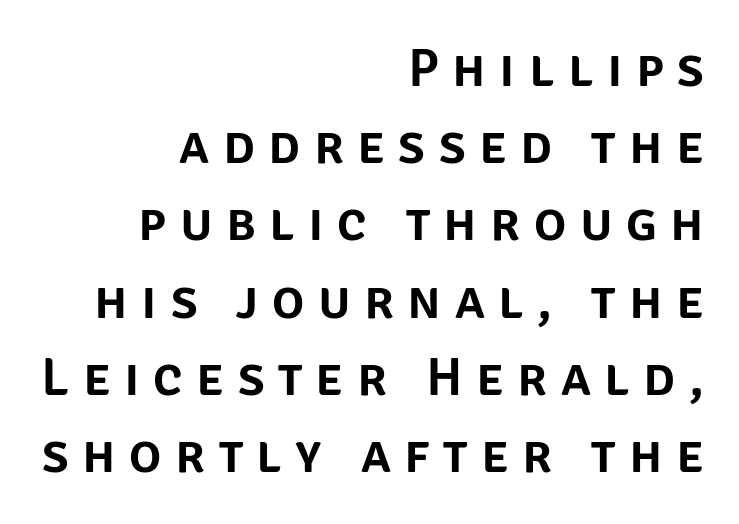
Q: Is the text italic (slanted)? A: No, it is upright.
Q: Is the typeface a serif or a sans-serif typeface? A: Sans-serif.
Q: Is the text underlined? A: No.
Q: How is the paragraph aligned? A: Right-aligned.
Q: Is the spacing between letters normal or unusually wide? A: Unusually wide.
Q: Is the spacing between lines tight, normal or loose? A: Normal.
Q: Width (condensed, normal, or wide)? A: Normal.
Q: Stroke contrast? A: Low.
Q: x-height? A: Large.
Q: Monospaced? A: No.
